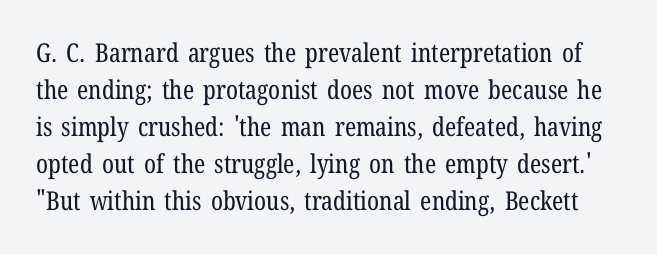
{"italic": "no", "bold": "no", "underline": "no", "line_spacing": "normal", "line_spacing_ratio": 1.42, "letter_spacing": "normal", "letter_spacing_em": 0.0, "glyph_px": 26}
